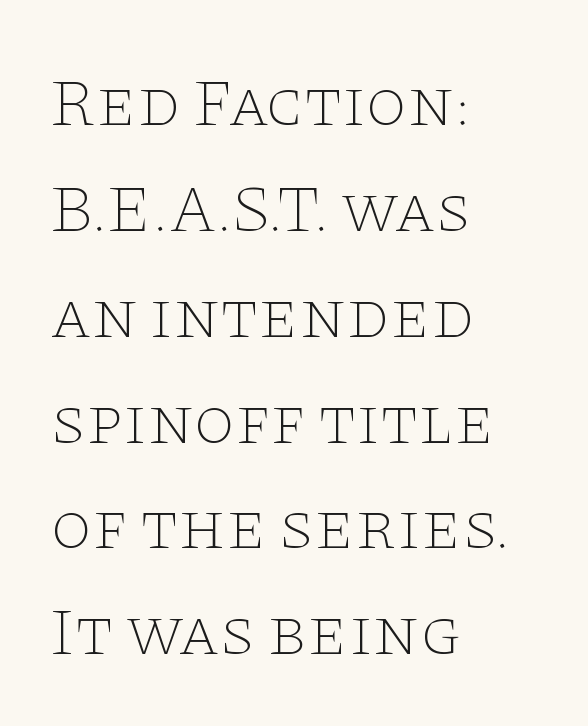
The letters stand upright; this is a roman face. Successive baselines arrive at the customary interval. You could not count columns in this text — the font is proportionally spaced. This rendering leaves character spacing at its baseline value. These glyphs show unthickened strokes, regular width or finer.
